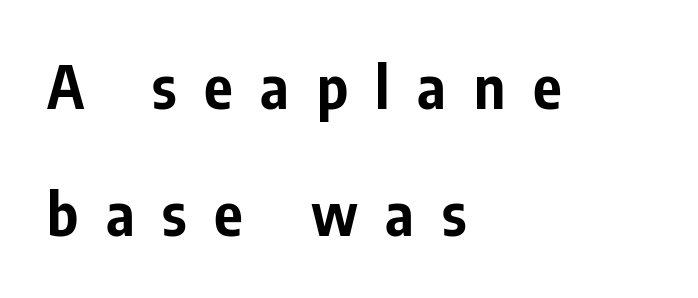
Q: Is the text bold? A: Yes.
Q: Is the text italic (slanted)? A: No, it is upright.
Q: Is the typeface a serif or a sans-serif typeface? A: Sans-serif.
Q: Is the text underlined? A: No.
Q: How is the paragraph aligned? A: Left-aligned.
Q: Is the spacing between letters normal or unusually wide? A: Unusually wide.
Q: Is the spacing between lines tight, normal or loose? A: Loose.
Q: Width (condensed, normal, or wide)? A: Condensed.
Q: Stroke contrast? A: Low.
Q: x-height? A: Medium.
Q: Monospaced? A: No.
